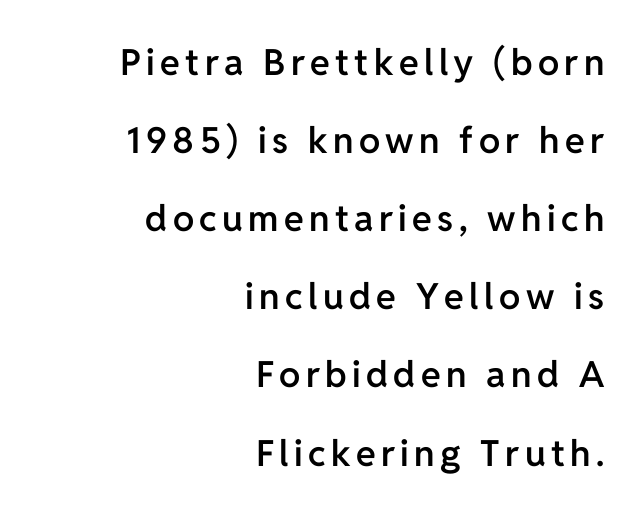
The image shows 36 px semibold sans-serif type, upright; set right-aligned, loose line spacing (2.17x), not underlined; low stroke contrast and a medium x-height.
